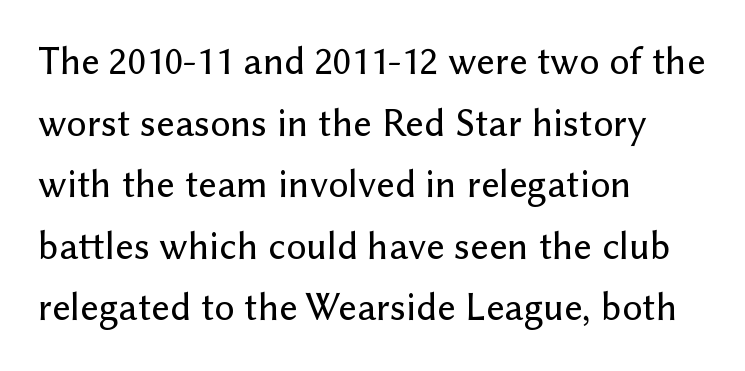
{"serif": "no", "italic": "no", "width": "normal", "stroke_contrast": "low", "x_height": "medium", "monospaced": "no", "underline": "no", "align": "left", "line_spacing": "normal", "line_spacing_ratio": 1.54, "letter_spacing": "normal", "letter_spacing_em": 0.0, "glyph_px": 40}
